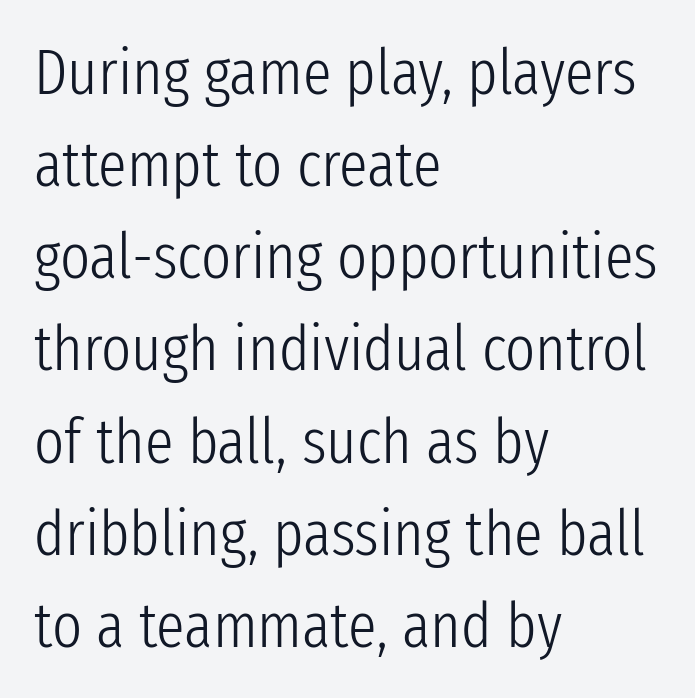
{"serif": "no", "italic": "no", "bold": "no", "weight": "light", "width": "condensed", "stroke_contrast": "low", "x_height": "medium", "monospaced": "no", "underline": "no", "align": "left", "line_spacing": "normal", "line_spacing_ratio": 1.44, "letter_spacing": "normal", "letter_spacing_em": 0.0, "glyph_px": 64}
